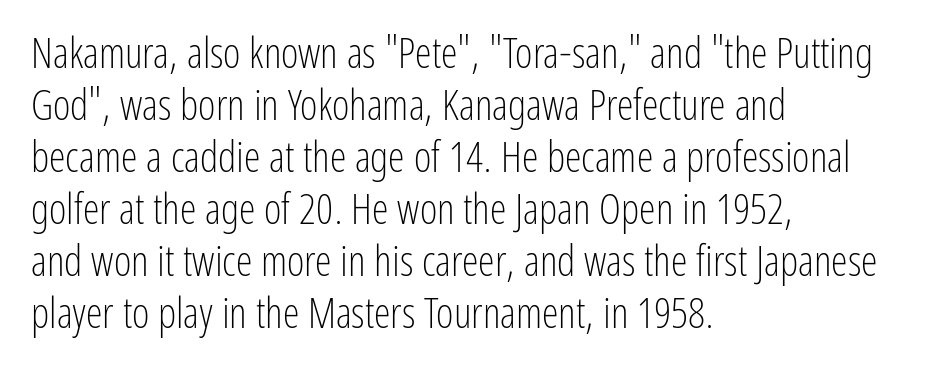
Q: Is the text bold? A: No.
Q: Is the text italic (slanted)? A: No, it is upright.
Q: Is the typeface a serif or a sans-serif typeface? A: Sans-serif.
Q: Is the text underlined? A: No.
Q: How is the paragraph aligned? A: Left-aligned.
Q: Is the spacing between letters normal or unusually wide? A: Normal.
Q: Width (condensed, normal, or wide)? A: Condensed.
Q: Stroke contrast? A: Low.
Q: x-height? A: Medium.
Q: Monospaced? A: No.
